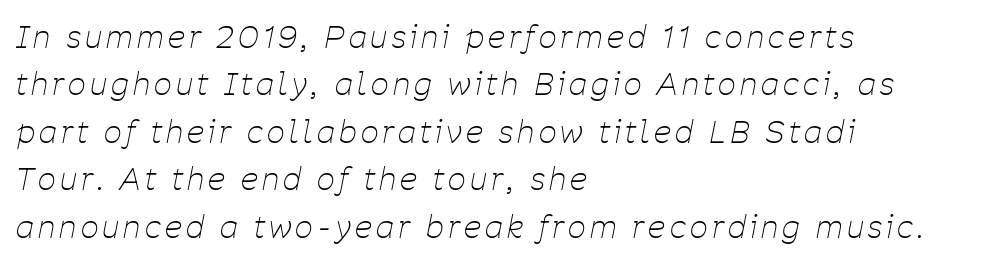
Q: Is the text bold? A: No.
Q: Is the text italic (slanted)? A: Yes, it leans right by about 11 degrees.
Q: Is the text underlined? A: No.
Q: How is the paragraph aligned? A: Left-aligned.
Q: Is the spacing between lines tight, normal or loose? A: Normal.
Q: Width (condensed, normal, or wide)? A: Condensed.
Q: Stroke contrast? A: Low.
Q: x-height? A: Medium.
Q: Monospaced? A: No.
